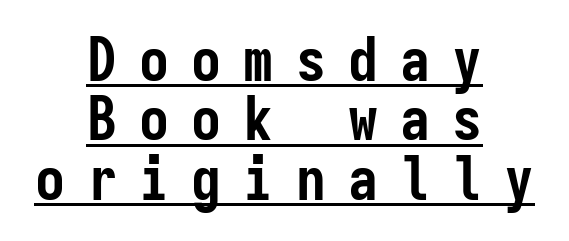
The font's upright variant was chosen for this text. Rows of type sit shoulder to shoulder in the vertical direction. A baseline rule has been typeset under these characters. Caption: multi-line text, centered on the measure. Fixed-width glyphs throughout — classic coding-font behaviour. These lines are composed in type without serifs.
